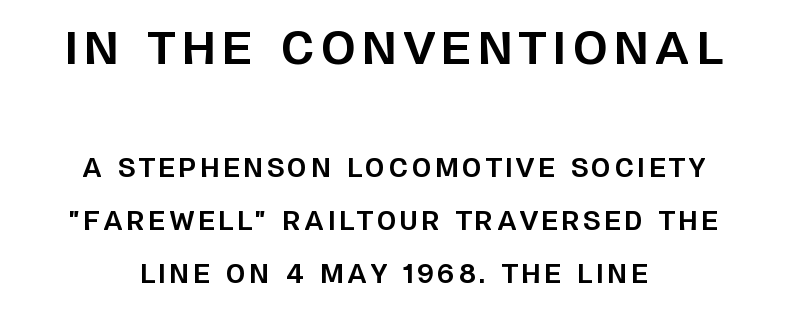
The image shows 44 px bold sans-serif type, upright; set centered, loose line spacing (2.12x), not underlined; the first (top) block is 1.76x larger; low stroke contrast and a large x-height.
